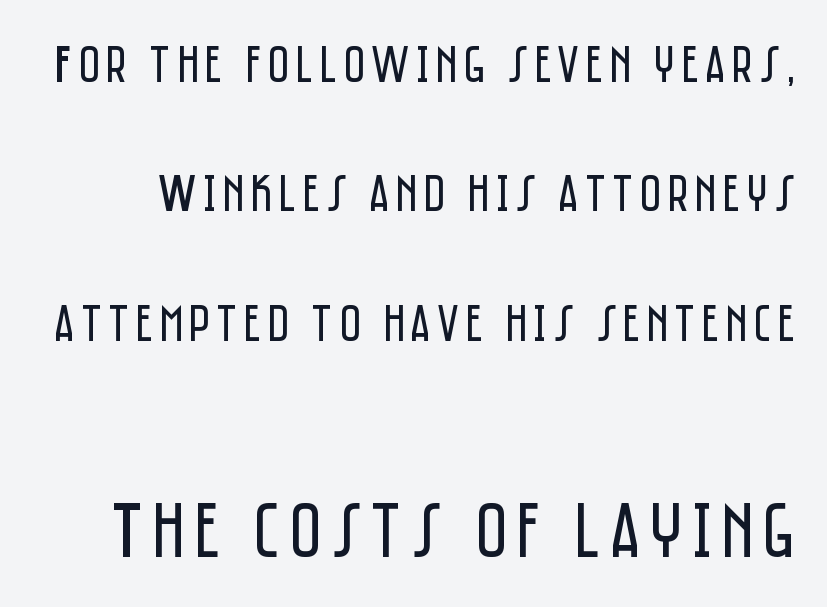
{"serif": "no", "italic": "no", "bold": "no", "weight": "regular", "width": "condensed", "stroke_contrast": "low", "x_height": "large", "monospaced": "no", "underline": "no", "line_spacing": "loose", "line_spacing_ratio": 2.44, "larger_block": "second", "size_ratio": 1.49, "glyph_px": 79}
